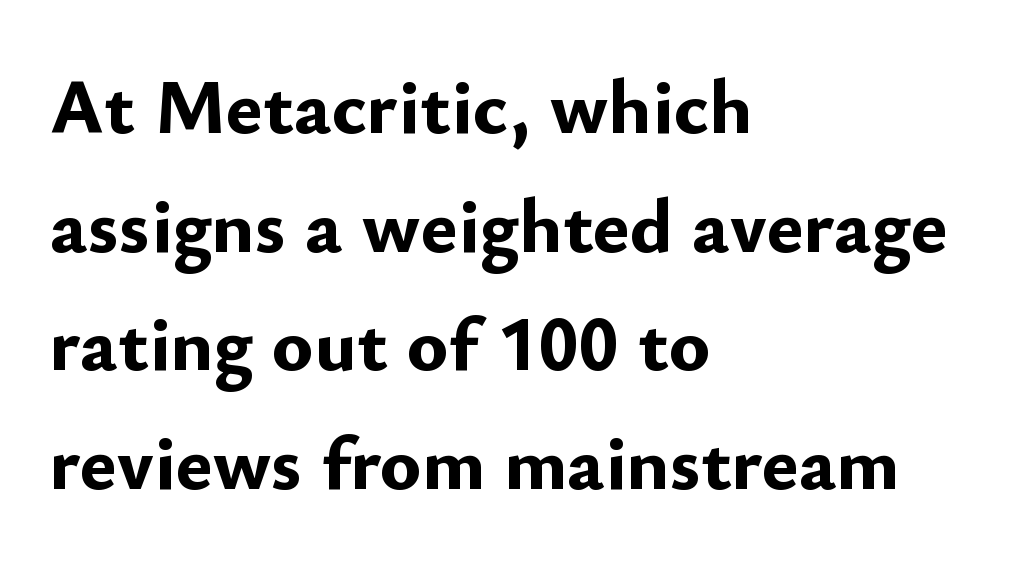
The horizontal fit of the characters is conventional and even. Each letter keeps its own natural width here, so spacing adapts to shape. Does the leading feel generous? No, just average. Vertical strokes here are truly vertical. Thick stems and heavy bowls — unmistakably bold.
